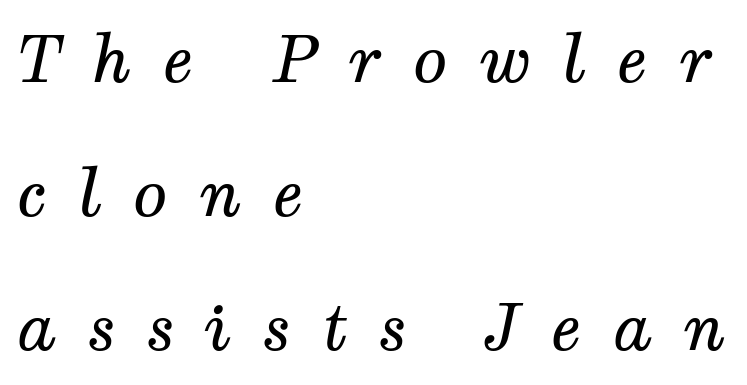
{"serif": "yes", "italic": "yes", "lean": "right", "slant_degrees": 12, "bold": "no", "weight": "regular", "width": "normal", "stroke_contrast": "medium", "x_height": "medium", "monospaced": "no", "underline": "no", "align": "left", "line_spacing": "loose", "line_spacing_ratio": 2.09, "letter_spacing": "wide", "letter_spacing_em": 0.48, "glyph_px": 64}
